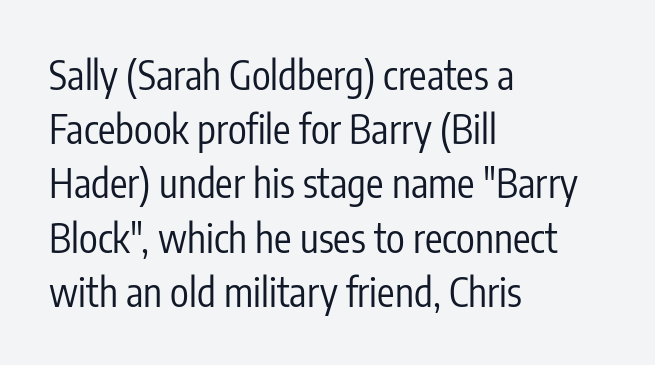
Check the space under the baseline: it is left empty. Does the type have serifs? No, each stem ends abruptly. The specimen reads as upright at a glance. Line starts are locked; line ends wander. Here the glyphs are tracked normally, forming tight word shapes.
